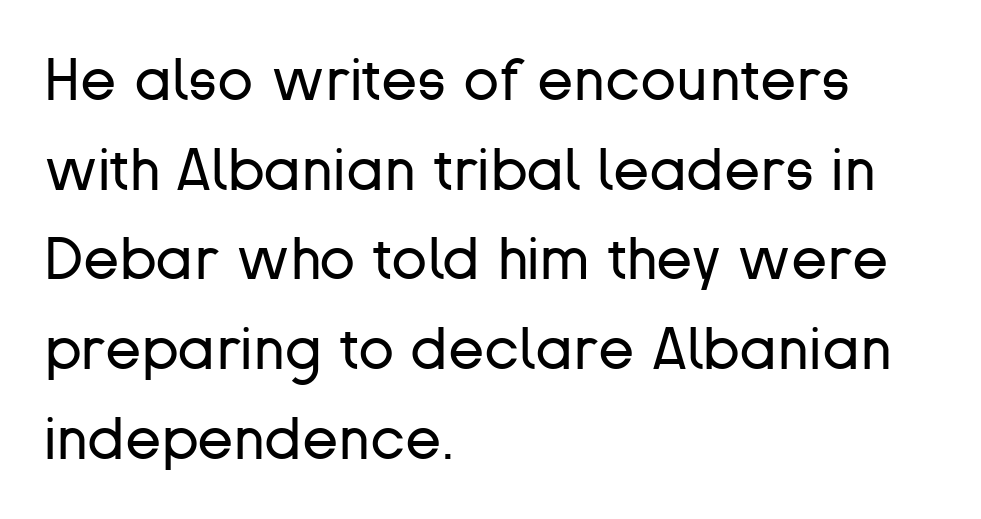
Q: Is the text bold? A: No.
Q: Is the text italic (slanted)? A: No, it is upright.
Q: Is the typeface a serif or a sans-serif typeface? A: Sans-serif.
Q: Is the text underlined? A: No.
Q: How is the paragraph aligned? A: Left-aligned.
Q: Is the spacing between letters normal or unusually wide? A: Normal.
Q: Is the spacing between lines tight, normal or loose? A: Normal.
Q: Width (condensed, normal, or wide)? A: Normal.
Q: Stroke contrast? A: Low.
Q: x-height? A: Medium.
Q: Monospaced? A: No.
